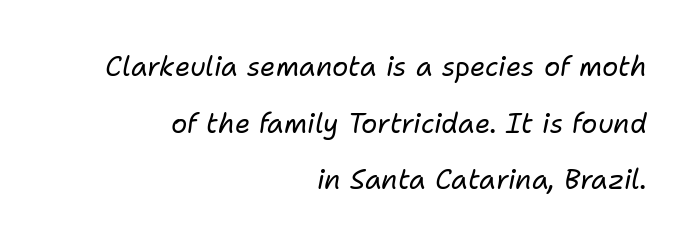
Q: Is the text bold? A: No.
Q: Is the text italic (slanted)? A: Yes, it leans right by about 11 degrees.
Q: Is the text underlined? A: No.
Q: How is the paragraph aligned? A: Right-aligned.
Q: Is the spacing between letters normal or unusually wide? A: Normal.
Q: Is the spacing between lines tight, normal or loose? A: Loose.
